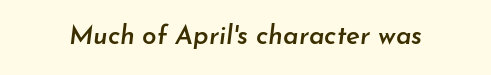
Nobody drew a line under any word here. If you drew a line through each stem, it would be angled. Set as a demibold, roughly 600 on the weight scale. Tracking here is standard; glyphs follow each other at the usual distance.
